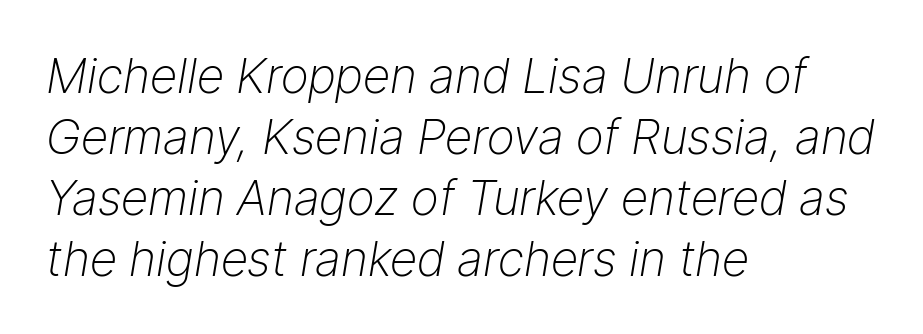
The image shows 48 px light type, italic (leaning right); set left-aligned, normal line spacing (1.27x), normal letter spacing, not underlined; low stroke contrast and a medium x-height.
